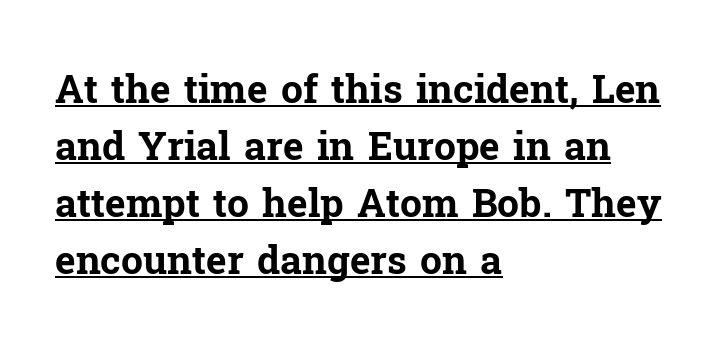
Q: Is the text bold? A: Yes.
Q: Is the text italic (slanted)? A: No, it is upright.
Q: Is the typeface a serif or a sans-serif typeface? A: Serif.
Q: Is the text underlined? A: Yes.
Q: How is the paragraph aligned? A: Left-aligned.
Q: Is the spacing between letters normal or unusually wide? A: Normal.
Q: Is the spacing between lines tight, normal or loose? A: Normal.
Q: Width (condensed, normal, or wide)? A: Normal.
Q: Stroke contrast? A: Low.
Q: x-height? A: Medium.
Q: Monospaced? A: No.
